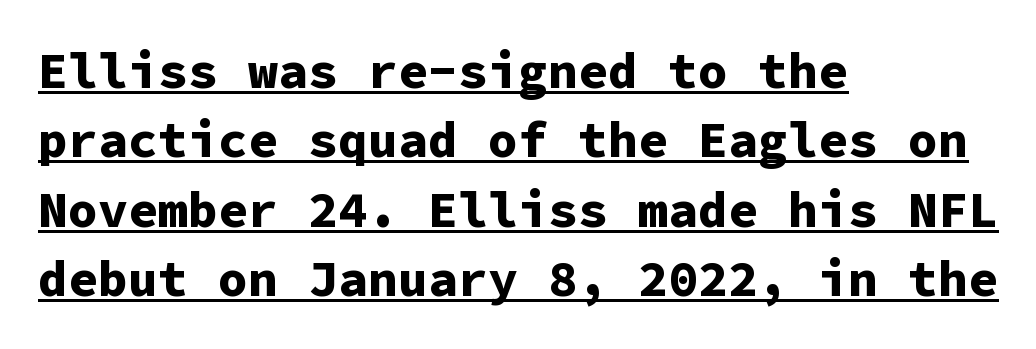
{"serif": "no", "italic": "no", "bold": "yes", "weight": "bold", "width": "normal", "stroke_contrast": "low", "x_height": "medium", "monospaced": "yes", "underline": "yes", "align": "left", "line_spacing": "normal", "line_spacing_ratio": 1.39, "letter_spacing": "normal", "letter_spacing_em": 0.0, "glyph_px": 50}
